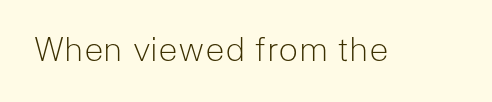
Q: Is the text bold? A: No.
Q: Is the text italic (slanted)? A: No, it is upright.
Q: Is the typeface a serif or a sans-serif typeface? A: Sans-serif.
Q: Is the text underlined? A: No.
Q: Is the spacing between letters normal or unusually wide? A: Normal.
Q: Width (condensed, normal, or wide)? A: Normal.
Q: Stroke contrast? A: Low.
Q: x-height? A: Medium.
Q: Monospaced? A: No.
